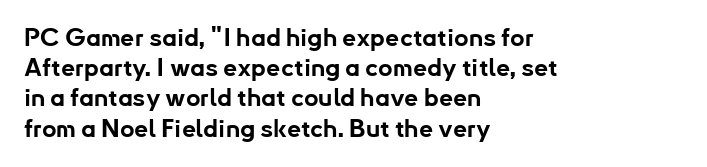
{"italic": "no", "bold": "yes", "underline": "no", "align": "left", "line_spacing_ratio": 1.21, "letter_spacing": "normal", "letter_spacing_em": 0.0, "glyph_px": 25}
